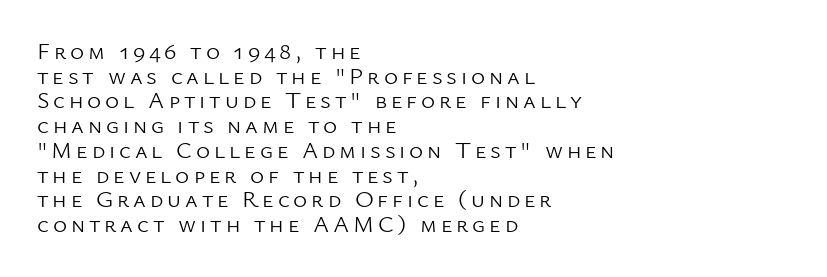
{"italic": "no", "bold": "no", "underline": "no", "align": "left", "line_spacing": "tight", "line_spacing_ratio": 1.03, "glyph_px": 24}
